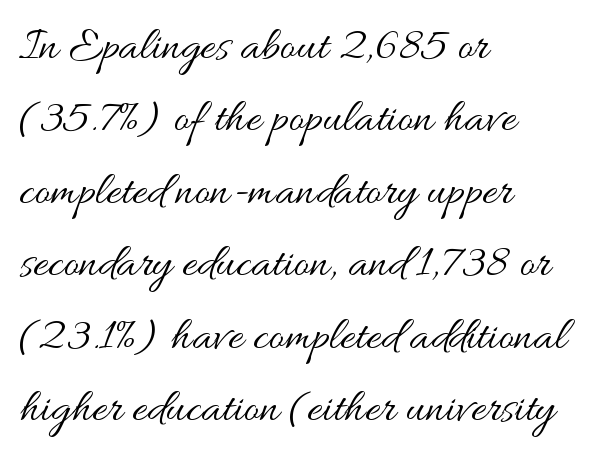
Tracking here is standard; glyphs follow each other at the usual distance. Think standard paragraph weight, or any step lighter than that. Varying glyph widths throughout — classic text-font behaviour. Just letters on the line, the space beneath them empty. Caption: multi-line text, flush left, ragged right.
